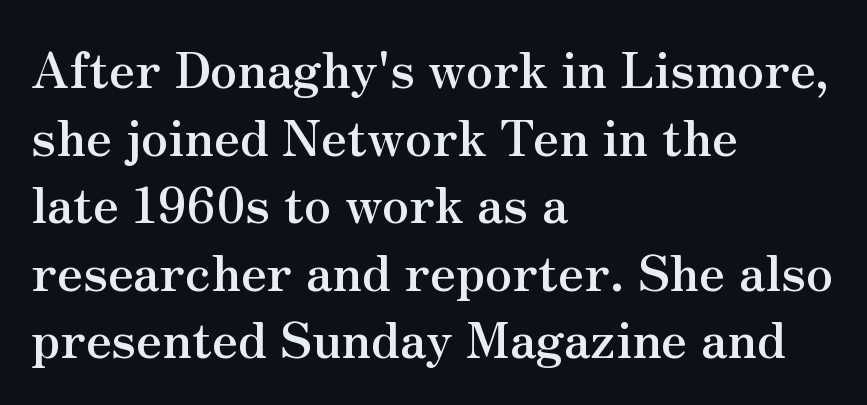
The image shows 49 px semibold serif type, upright; set left-aligned, normal line spacing (1.38x), normal letter spacing, not underlined; medium stroke contrast and a small x-height.
